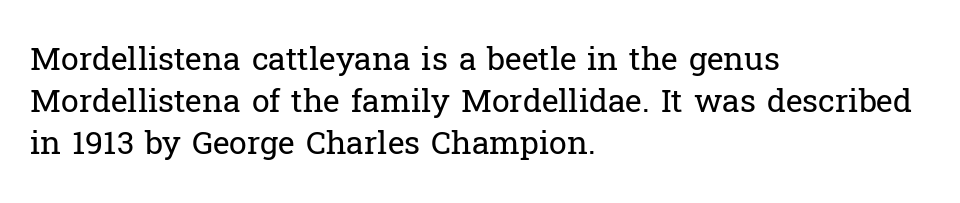
The passage shown is not underscored anywhere. You could not count columns in this text — the font is proportionally spaced. This sample uses a serif face. Designer's note — italics off, roman on.
